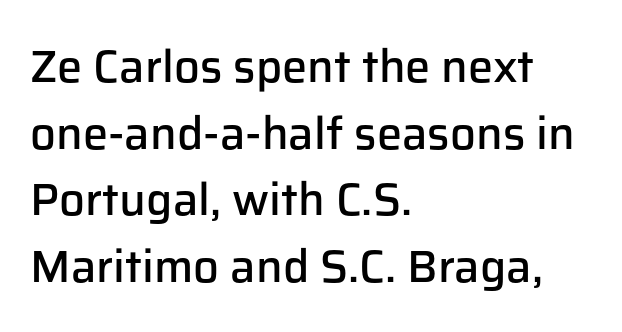
The image shows 45 px semibold sans-serif type, upright; set left-aligned, normal line spacing (1.48x), normal letter spacing, not underlined; low stroke contrast and a medium x-height.
